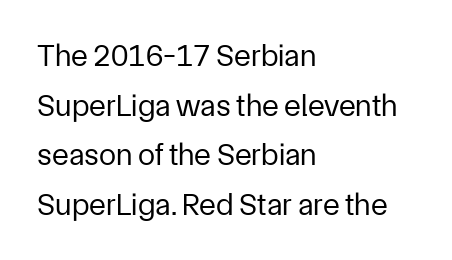
{"serif": "no", "italic": "no", "bold": "no", "weight": "regular", "width": "normal", "stroke_contrast": "low", "x_height": "medium", "monospaced": "no", "underline": "no", "align": "left", "line_spacing": "normal", "line_spacing_ratio": 1.6, "letter_spacing": "normal", "letter_spacing_em": 0.0, "glyph_px": 31}
